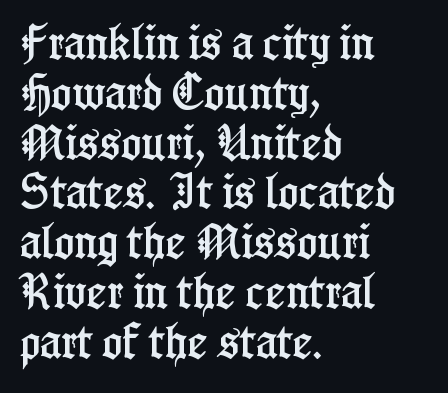
Q: Is the text italic (slanted)? A: No, it is upright.
Q: Is the typeface a serif or a sans-serif typeface? A: Serif.
Q: Is the text underlined? A: No.
Q: How is the paragraph aligned? A: Left-aligned.
Q: Is the spacing between letters normal or unusually wide? A: Normal.
Q: Is the spacing between lines tight, normal or loose? A: Normal.
Q: Width (condensed, normal, or wide)? A: Condensed.
Q: Stroke contrast? A: Low.
Q: x-height? A: Medium.
Q: Monospaced? A: No.
